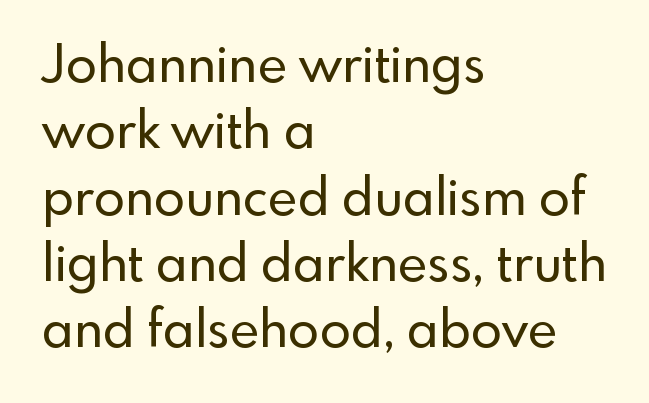
{"serif": "no", "italic": "no", "width": "normal", "x_height": "small", "monospaced": "no", "underline": "no", "align": "left", "line_spacing": "normal", "line_spacing_ratio": 1.3, "letter_spacing": "normal", "letter_spacing_em": 0.0, "glyph_px": 51}
